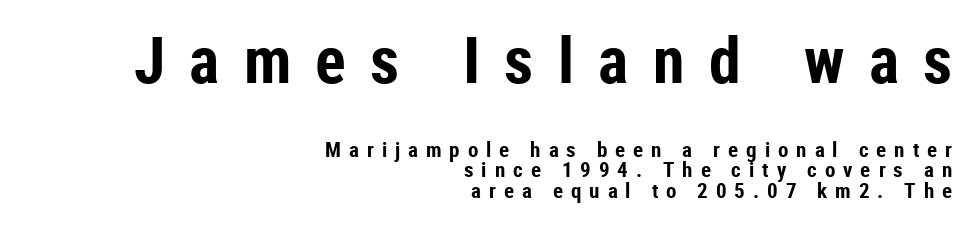
Q: Is the text bold? A: Yes.
Q: Is the text italic (slanted)? A: No, it is upright.
Q: Is the typeface a serif or a sans-serif typeface? A: Sans-serif.
Q: Is the text underlined? A: No.
Q: How is the paragraph aligned? A: Right-aligned.
Q: Is the spacing between letters normal or unusually wide? A: Unusually wide.
Q: Is the spacing between lines tight, normal or loose? A: Tight.
Q: Which block of text is set in a larger size, the first (top) or the second (bottom)? A: The first (top) one.
Q: Width (condensed, normal, or wide)? A: Condensed.
Q: Stroke contrast? A: Low.
Q: x-height? A: Medium.
Q: Monospaced? A: No.
